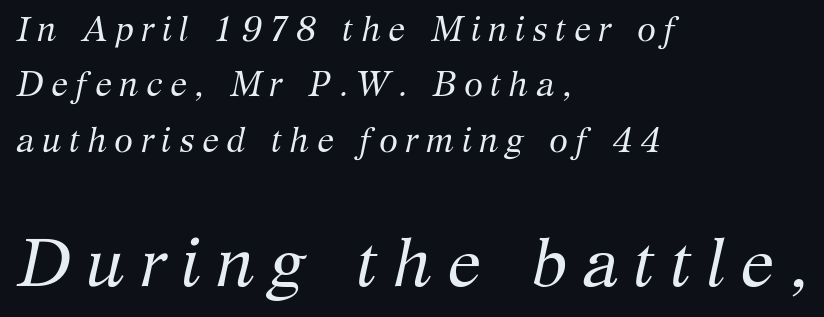
These lines are rendered in a variable-pitch font. Unmarked baselines from the first word to the last. Whoever set this chose a conventional vertical rhythm. The typesetter chose a ragged-right arrangement here. The horizontal fit of the characters is loose and conspicuously gappy. Each stroke keeps to a modest, everyday thickness or less.
